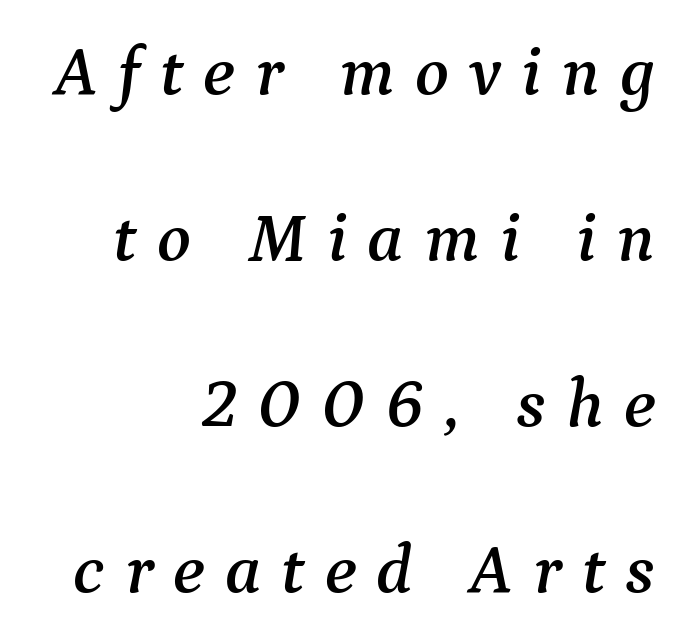
{"serif": "yes", "italic": "yes", "lean": "right", "slant_degrees": 9, "width": "normal", "stroke_contrast": "medium", "x_height": "medium", "monospaced": "no", "underline": "no", "align": "right", "line_spacing": "loose", "line_spacing_ratio": 2.37, "letter_spacing": "wide", "letter_spacing_em": 0.29, "glyph_px": 70}
